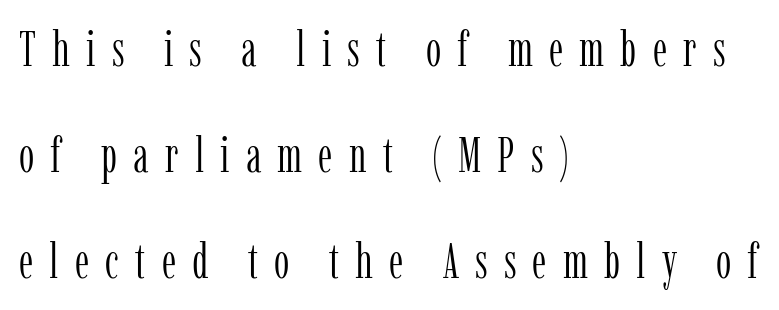
The image shows 49 px light, condensed serif type, upright; set left-aligned, loose line spacing (2.16x), unusually wide letter spacing (+0.33 em), not underlined; low stroke contrast and a medium x-height.
